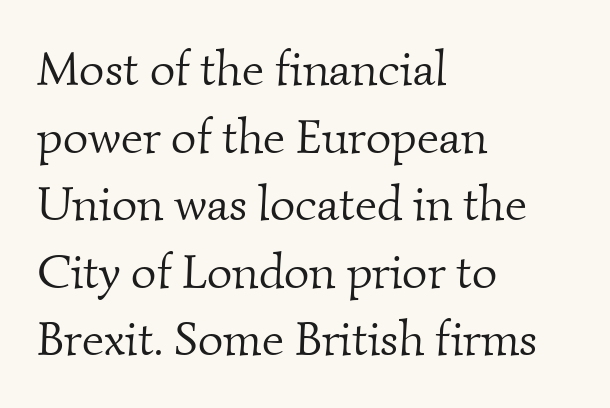
This sample is left-justified, so line endings fall wherever the words run out. Serif or sans? Serif — the stroke terminals have little feet. Baseline-to-baseline distance is the conventional proportion of letter height. How are the letters spaced? Ordinarily, with no added tracking. Is this a heavy cut? Hardly; it is regular or lighter. The letters advance in unequal steps, a hallmark of proportional type.
